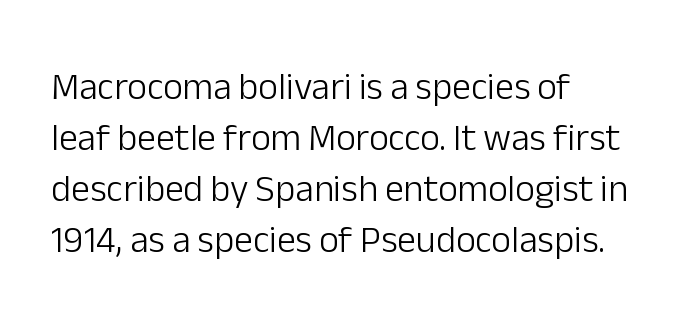
The image shows 38 px light sans-serif type, upright; set left-aligned, normal line spacing (1.34x), normal letter spacing, not underlined; low stroke contrast and a medium x-height.
